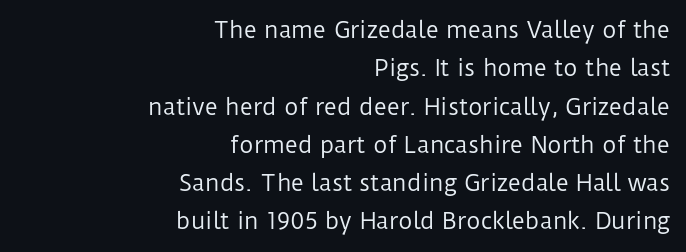
Underline: absent. The letters look calm and open, with moderate or lighter stems. The face used here is rendered with its standard letterfit. Designer's note — italics off, roman on. These lines stack with their right ends in a neat column.
